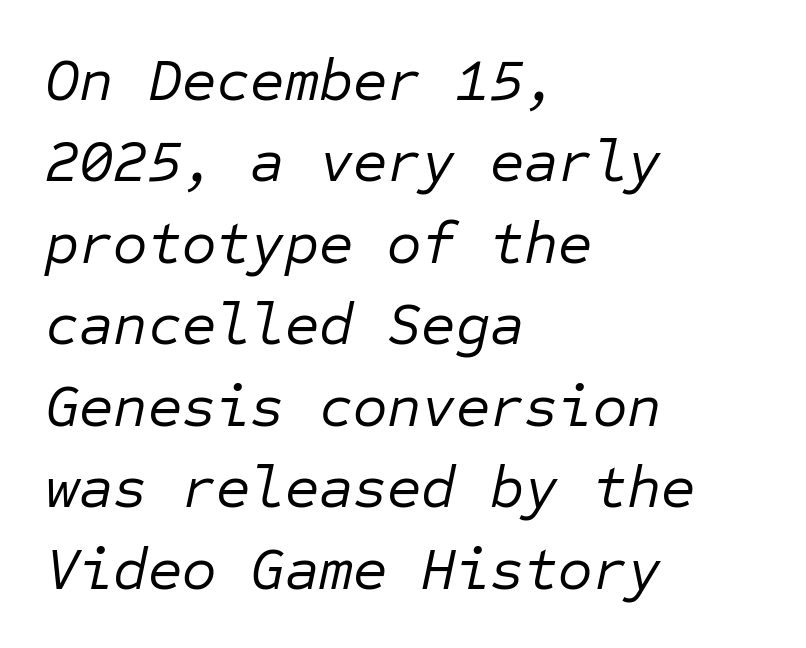
The image shows 59 px regular-weight type, italic (leaning right), monospaced; set left-aligned, normal line spacing (1.38x), normal letter spacing, not underlined; low stroke contrast and a medium x-height.
